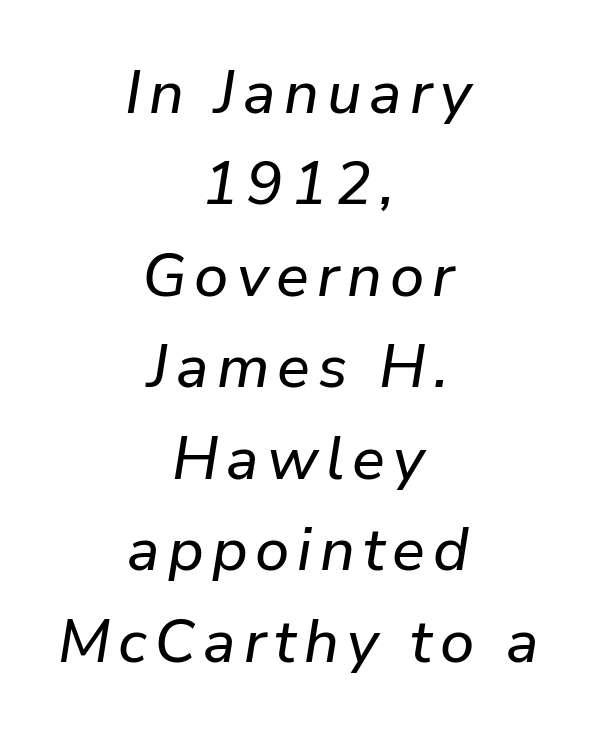
The image shows 61 px text type, italic (leaning right); set centered, normal line spacing (1.5x), not underlined; low stroke contrast and a medium x-height.
